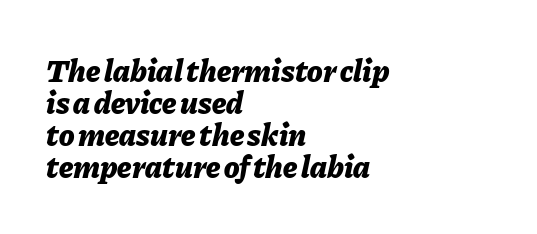
The image shows 32 px bold type, italic (leaning right); set left-aligned, tight line spacing (1.0x), normal letter spacing, not underlined; low stroke contrast and a medium x-height.
